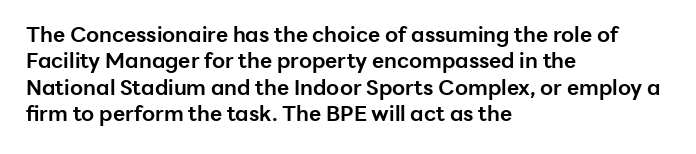
{"italic": "no", "bold": "yes", "underline": "no", "align": "left", "line_spacing": "normal", "line_spacing_ratio": 1.26, "letter_spacing": "normal", "letter_spacing_em": 0.0, "glyph_px": 21}
